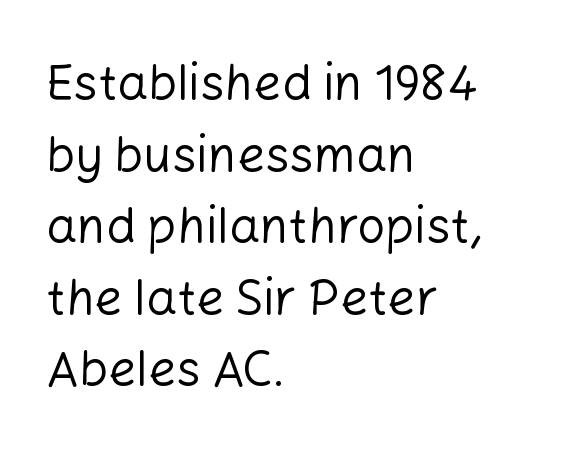
The face used here is proportionally spaced, like ordinary book or web type. If you drew a ruler down the left edge, every line would touch it. The designer went with a sans here, leaving each stem footless. Characters follow at the spacing the type designer built in. The strip under each line holds only bare page.
